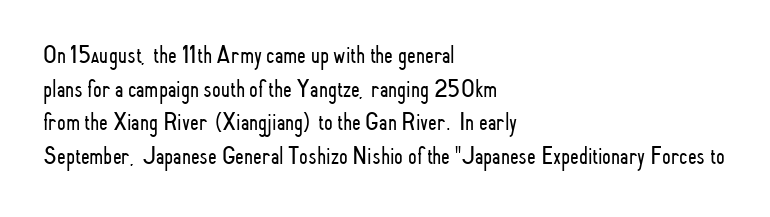
{"italic": "no", "bold": "no", "underline": "no", "align": "left", "line_spacing": "normal", "line_spacing_ratio": 1.35, "letter_spacing": "normal", "letter_spacing_em": 0.0, "glyph_px": 25}
